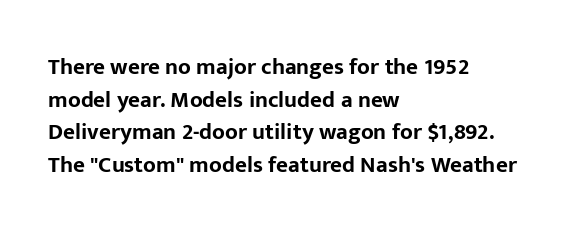
Here the glyphs are tracked normally, forming tight word shapes. One-word summary of the alignment: left. In terms of posture, this sample is upright. Notice how thick the strokes are: this is what a full bold looks like. The lines sit at an ordinary, default distance from one another.
